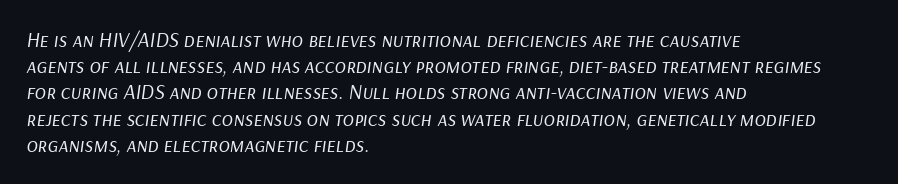
A typesetter would call this zero additional tracking. The line-height multiplier appears to be the usual default. Glance below the letters and you will spot only blank space. The ragged edge is on the right, which tells us the setting is flush left.
